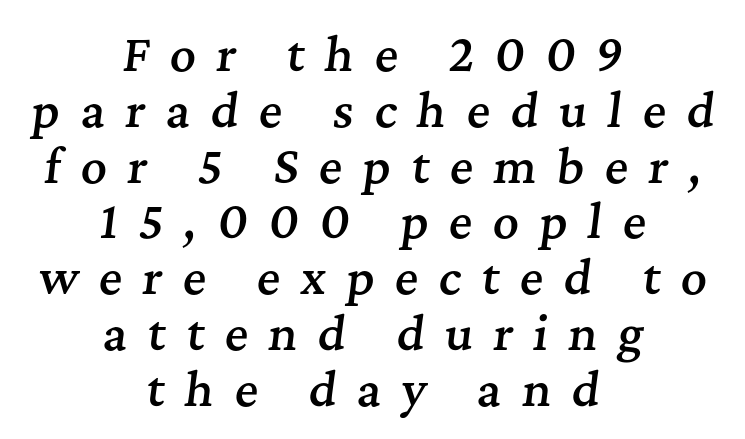
The setting favours the middle, as headings and verse often do. Descenders are the only things crossing below the line. Each word looks stretched out because of the extra space between its letters. Proportional: the letters do not fall into vertical columns.
